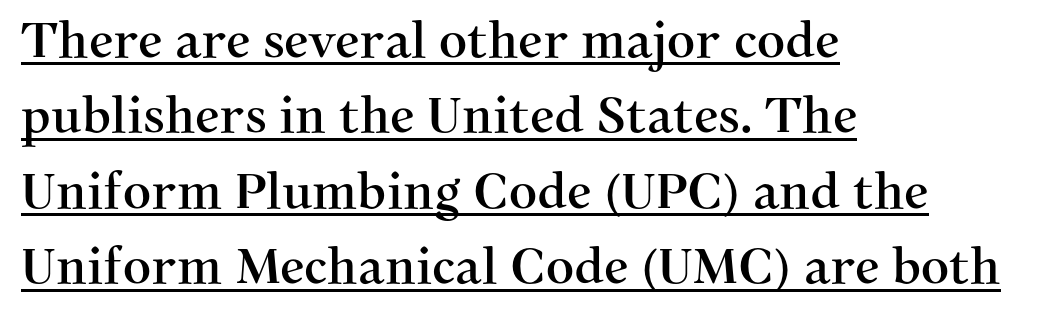
Q: Is the text italic (slanted)? A: No, it is upright.
Q: Is the typeface a serif or a sans-serif typeface? A: Serif.
Q: Is the text underlined? A: Yes.
Q: How is the paragraph aligned? A: Left-aligned.
Q: Is the spacing between letters normal or unusually wide? A: Normal.
Q: Is the spacing between lines tight, normal or loose? A: Normal.
Q: Width (condensed, normal, or wide)? A: Normal.
Q: Stroke contrast? A: Medium.
Q: x-height? A: Medium.
Q: Monospaced? A: No.
